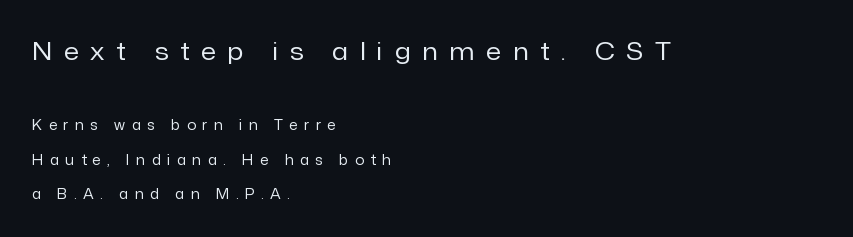
Reading top to bottom, the characters get smaller at the block break. Any mark beneath the type? The region is blank. Baseline-to-baseline distance is far greater than the letter height. Bold? No — there's no thickening of the strokes.
